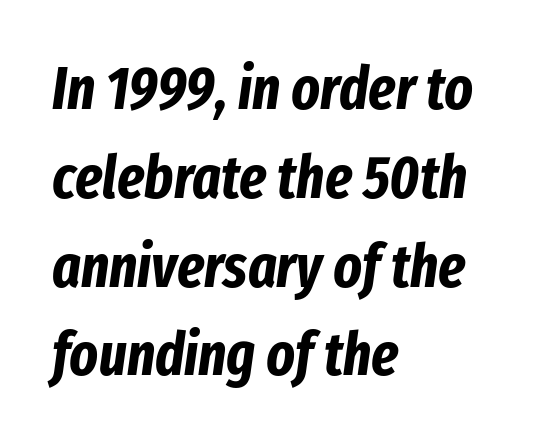
Regular leading. Students, this is bold: see how much ink each stroke carries. Every row of glyphs begins at an identical x-position on the left. A typesetter would call this zero additional tracking. Notice how the stems are inclined rather than vertical — that's the hallmark of italics.
